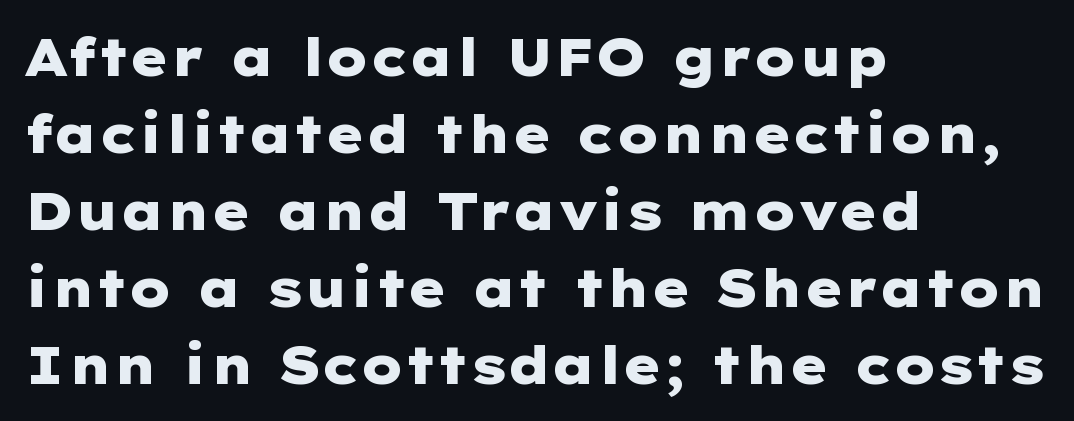
{"serif": "no", "italic": "no", "bold": "yes", "weight": "heavy", "width": "wide", "stroke_contrast": "low", "x_height": "medium", "underline": "no", "align": "left", "line_spacing": "normal", "line_spacing_ratio": 1.48, "letter_spacing": "normal", "letter_spacing_em": 0.0, "glyph_px": 52}
